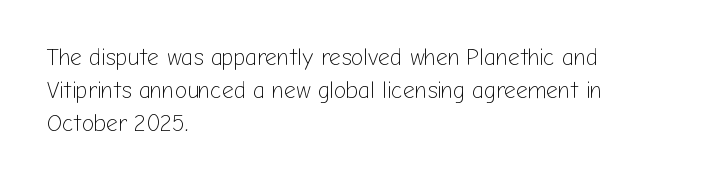
{"italic": "no", "bold": "no", "underline": "no", "align": "left", "line_spacing": "normal", "line_spacing_ratio": 1.43, "letter_spacing": "normal", "letter_spacing_em": 0.0, "glyph_px": 23}
